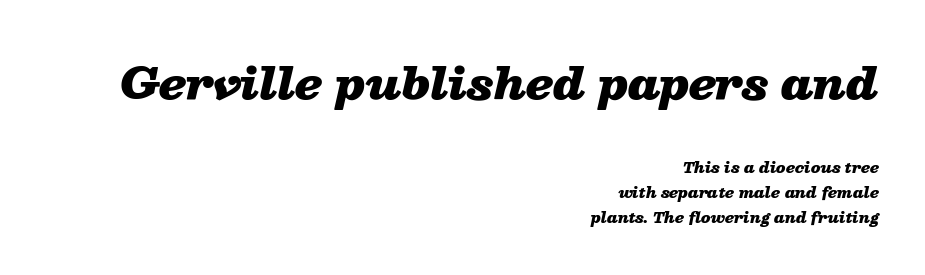
The image shows 42 px heavy, wide type, italic (leaning right); set right-aligned, line spacing 1.79x, normal letter spacing, not underlined; the first (top) block is 3.0x larger; low stroke contrast and a medium x-height.
